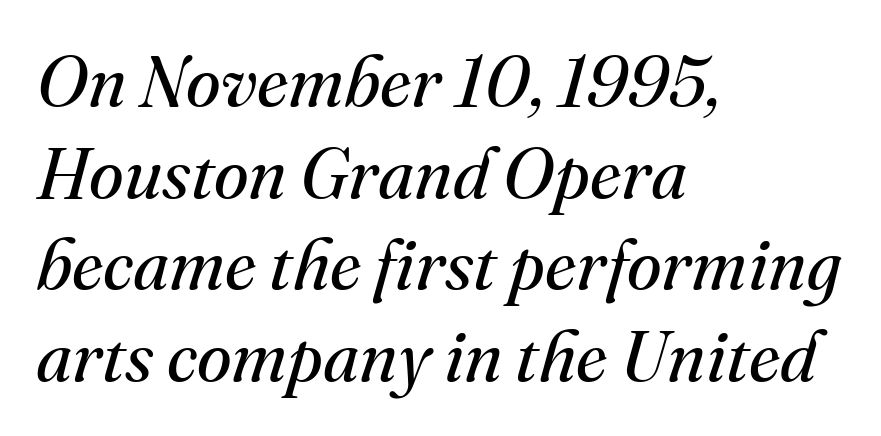
Q: Is the text bold? A: No.
Q: Is the text italic (slanted)? A: Yes, it leans right by about 16 degrees.
Q: Is the typeface a serif or a sans-serif typeface? A: Serif.
Q: Is the text underlined? A: No.
Q: How is the paragraph aligned? A: Left-aligned.
Q: Is the spacing between letters normal or unusually wide? A: Normal.
Q: Is the spacing between lines tight, normal or loose? A: Normal.
Q: Width (condensed, normal, or wide)? A: Normal.
Q: Stroke contrast? A: Medium.
Q: x-height? A: Small.
Q: Monospaced? A: No.
